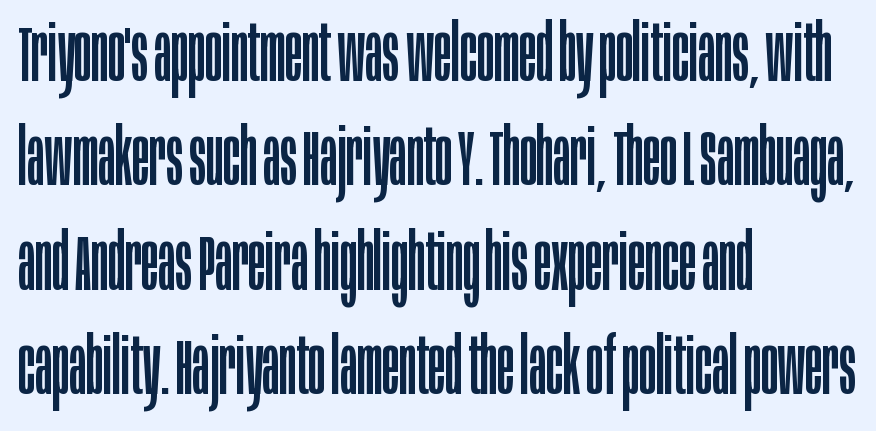
{"serif": "no", "italic": "no", "bold": "no", "weight": "regular", "width": "condensed", "stroke_contrast": "low", "x_height": "large", "monospaced": "no", "underline": "no", "align": "left", "line_spacing": "normal", "line_spacing_ratio": 1.32, "letter_spacing": "normal", "letter_spacing_em": 0.0, "glyph_px": 79}
